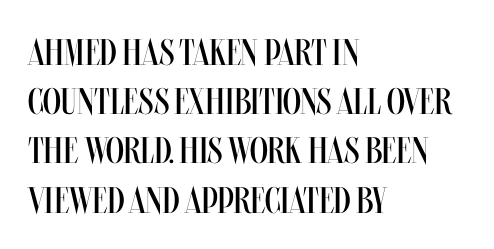
Rule under the text: the space is simply empty. Do the characters align in a grid? No, the font is proportional. The lines are quadded left. It's the straight-up-and-down kind of type.
